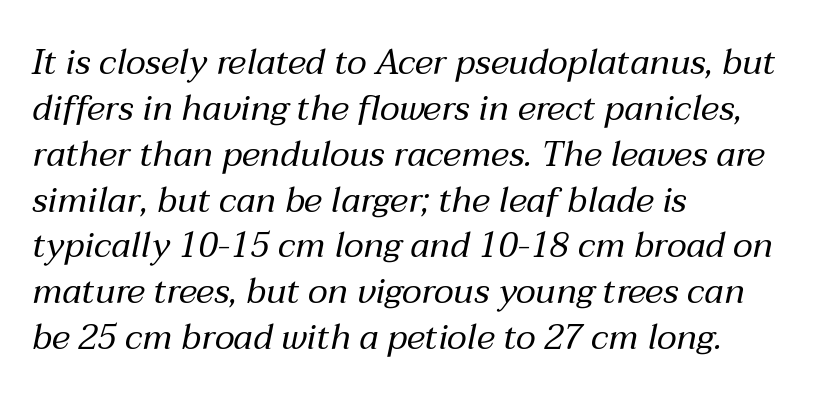
A light-to-regular cut is what we see here. No extra tracking has been applied to these lines. The rendering uses natural spacing where letterforms have individual widths. The block of text has a typical density, with ordinary space between rows.
